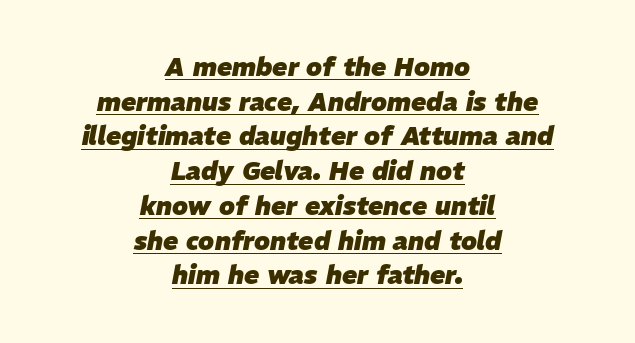
These words are printed bold, with thick strokes throughout. The font's italic variant was chosen for this text. This sample is center-justified, so both line endings float freely. Regarding leading, the lines here are spaced in the standard way. Honestly, the underline is the first thing you notice here.
